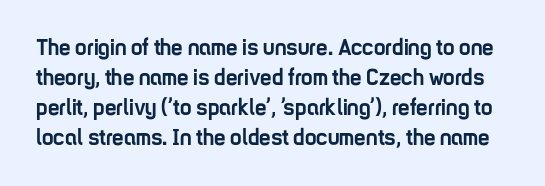
{"italic": "no", "bold": "yes", "underline": "no", "line_spacing": "normal", "line_spacing_ratio": 1.3, "letter_spacing": "normal", "letter_spacing_em": 0.0, "glyph_px": 23}
